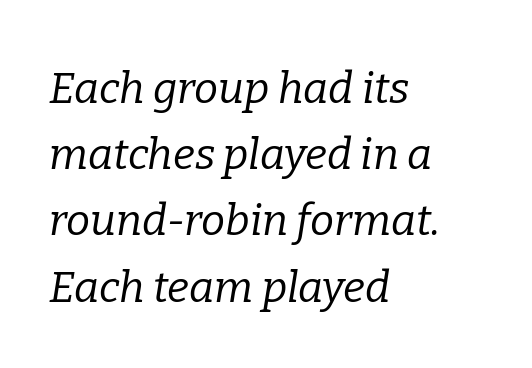
Q: Is the text bold? A: No.
Q: Is the text italic (slanted)? A: Yes, it leans right by about 9 degrees.
Q: Is the typeface a serif or a sans-serif typeface? A: Serif.
Q: Is the text underlined? A: No.
Q: How is the paragraph aligned? A: Left-aligned.
Q: Is the spacing between letters normal or unusually wide? A: Normal.
Q: Is the spacing between lines tight, normal or loose? A: Normal.
Q: Width (condensed, normal, or wide)? A: Normal.
Q: Stroke contrast? A: Low.
Q: x-height? A: Medium.
Q: Monospaced? A: No.
